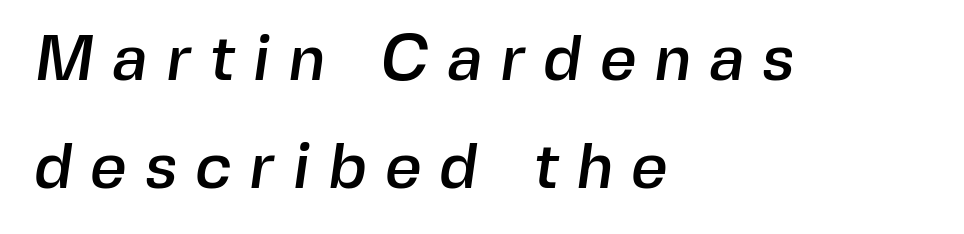
What kind of face is this? One without serifs — a sans. A typesetter would call this leading conventional body-copy spacing. In CSS terms this would be text-align: left. The rendering uses natural spacing where letterforms have individual widths.
